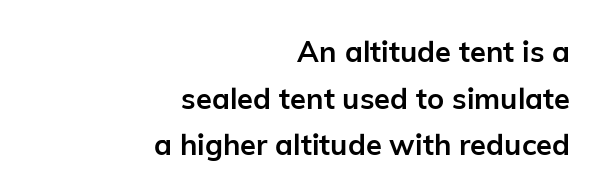
Posture: upright roman. The text block is weighted toward the right margin, trailing off unevenly leftward. Spacing verdict: proportional, widths tailored to each character. This is heavy type, rendered in bold. Successive baselines arrive at the customary interval.
